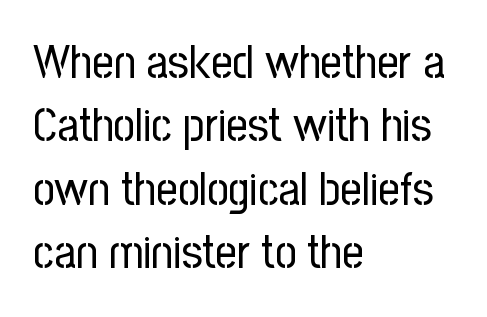
Q: Is the text bold? A: No.
Q: Is the text italic (slanted)? A: No, it is upright.
Q: Is the typeface a serif or a sans-serif typeface? A: Sans-serif.
Q: Is the text underlined? A: No.
Q: How is the paragraph aligned? A: Left-aligned.
Q: Is the spacing between letters normal or unusually wide? A: Normal.
Q: Is the spacing between lines tight, normal or loose? A: Normal.
Q: Width (condensed, normal, or wide)? A: Condensed.
Q: Stroke contrast? A: Low.
Q: x-height? A: Medium.
Q: Monospaced? A: No.
